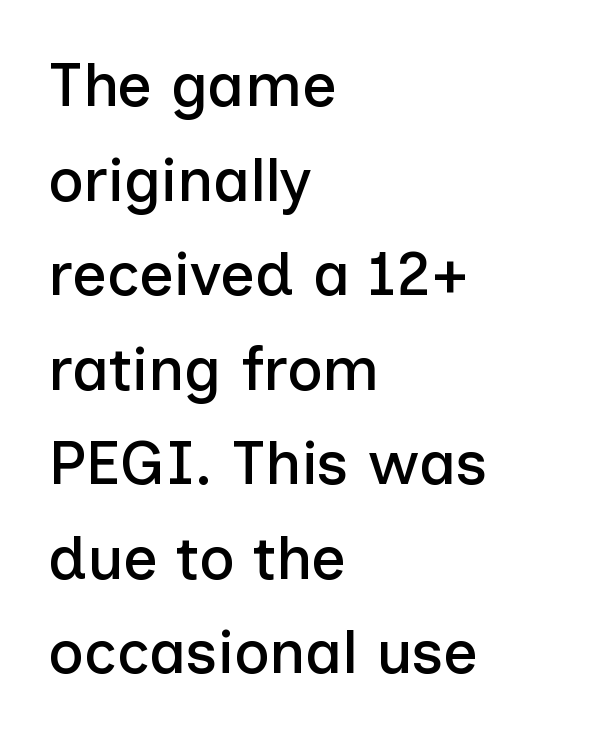
A typesetter would call this leading conventional body-copy spacing. The letters advance in unequal steps, a hallmark of proportional type. The setting favours the left margin, as ordinary paragraphs usually do. The rendering shows plain stroke endings on the letterforms — a sans-serif design. The horizontal fit of the characters is conventional and even.
